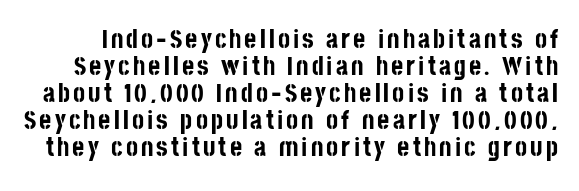
Q: Is the text bold? A: Yes.
Q: Is the text italic (slanted)? A: No, it is upright.
Q: Is the text underlined? A: No.
Q: Is the spacing between lines tight, normal or loose? A: Tight.
